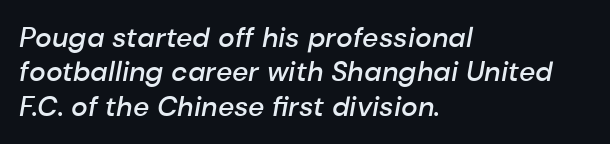
{"italic": "yes", "lean": "right", "slant_degrees": 10, "bold": "semi", "weight": "semibold", "width": "normal", "stroke_contrast": "low", "x_height": "medium", "monospaced": "no", "underline": "no", "align": "left", "line_spacing_ratio": 1.23, "letter_spacing": "normal", "letter_spacing_em": 0.0, "glyph_px": 28}
